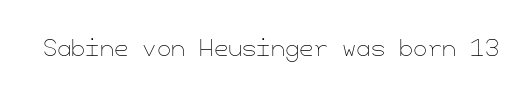
Q: Is the text bold? A: No.
Q: Is the text italic (slanted)? A: No, it is upright.
Q: Is the text underlined? A: No.
Q: Is the spacing between letters normal or unusually wide? A: Normal.
